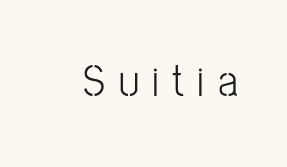
The image shows 45 px light, condensed sans-serif type, upright; set unusually wide letter spacing (+0.3 em), not underlined; low stroke contrast and a medium x-height.
